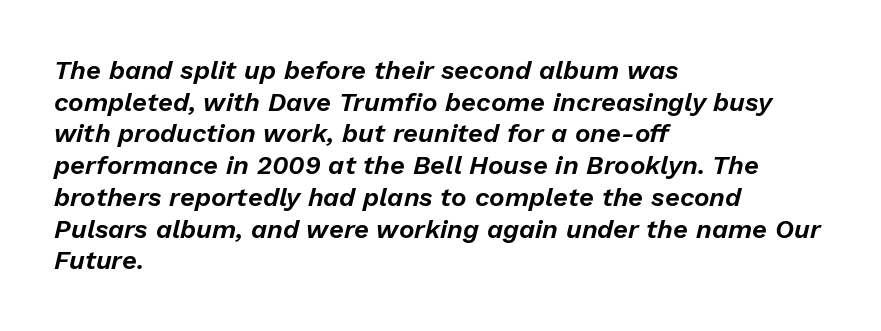
This rendering uses left alignment, leaving the right contour irregular. How are the letters spaced? Ordinarily, with no added tracking. The area under the type is left untouched. The glyphs look as if they've been sheared to an angle.
